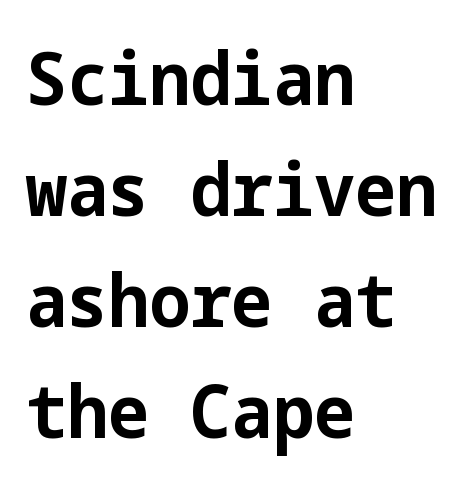
The passage shown is not underscored anywhere. The tracking reads as untouched default to a designer's eye. What kind of face is this? One without serifs — a sans. Which margin do the lines hug? The left one — the right edge is uneven. Do the letters lean? They stand straight.
